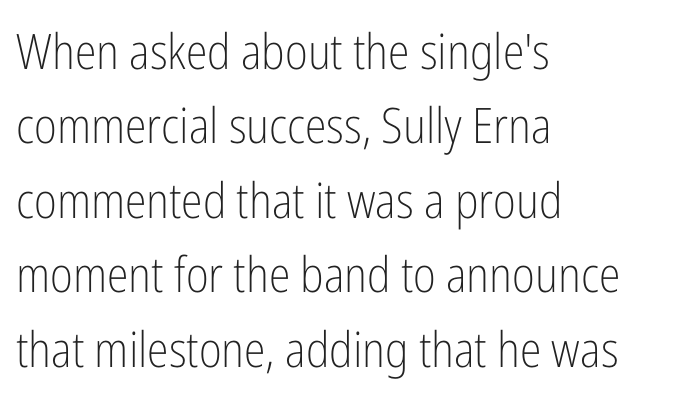
This is the regular roman posture of the typeface. You could not count columns in this text — the font is proportionally spaced. This is sans-serif lettering, the kind often seen on screens and signage. Has an underline been added? It has not. Line spacing here is normal. The letterforms sit shoulder to shoulder at normal distance.
